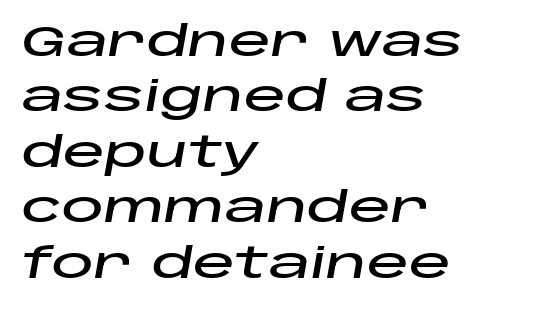
Casual observation: everything's shoved over to the left. Each letter keeps its own natural width here, so spacing adapts to shape. Any mark beneath the type? The region is blank. Baseline-to-baseline distance is the conventional proportion of letter height. Observe the lean: these are italic letterforms.
